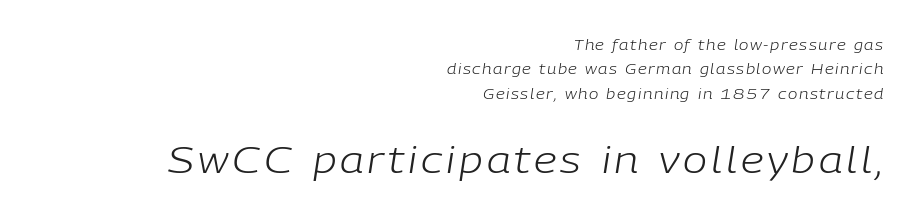
{"italic": "yes", "lean": "right", "slant_degrees": 9, "bold": "no", "weight": "light", "width": "normal", "stroke_contrast": "low", "x_height": "medium", "monospaced": "no", "underline": "no", "align": "right", "line_spacing_ratio": 1.74, "larger_block": "second", "size_ratio": 2.57, "glyph_px": 36}
